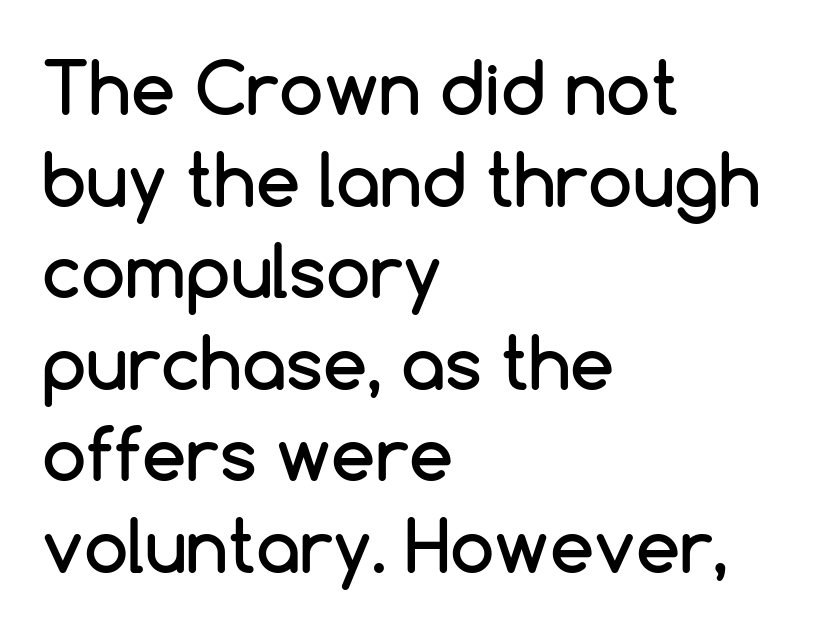
The image shows 71 px sans-serif type, upright; set left-aligned, normal line spacing (1.29x), normal letter spacing, not underlined; low stroke contrast and a medium x-height.
